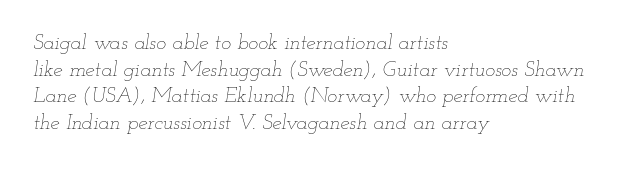
The image shows 21 px text type, italic (leaning right); set left-aligned, normal line spacing (1.27x), normal letter spacing, not underlined.
